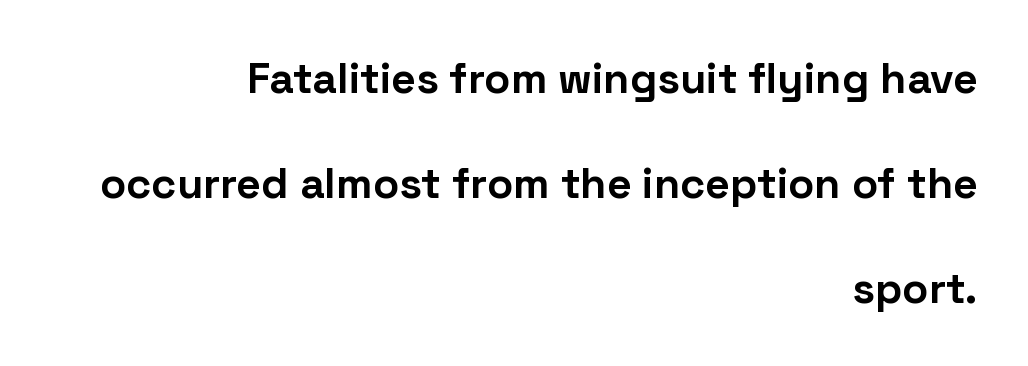
The image shows 43 px bold sans-serif type, upright; set right-aligned, loose line spacing (2.44x), normal letter spacing, not underlined; low stroke contrast and a medium x-height.
